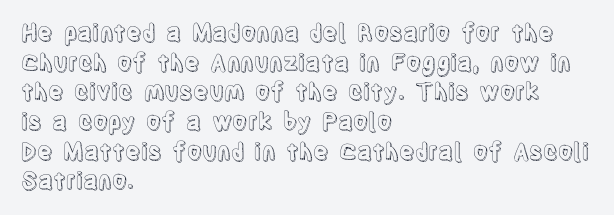
{"italic": "no", "underline": "no", "align": "left", "line_spacing": "normal", "line_spacing_ratio": 1.29, "letter_spacing": "normal", "letter_spacing_em": 0.0, "glyph_px": 23}
